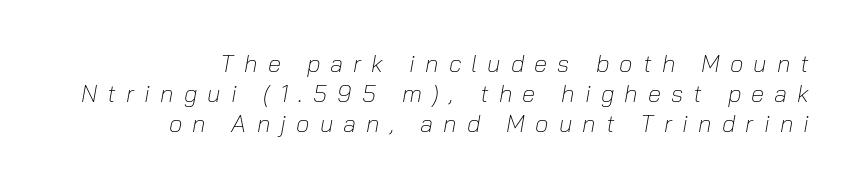
Interline gaps are of average width in this sample. Anything drawn beneath the words? Only blank space. Line endings align vertically; line beginnings do not. Is the letter spacing exaggerated? Yes — the characters are pushed far apart.
